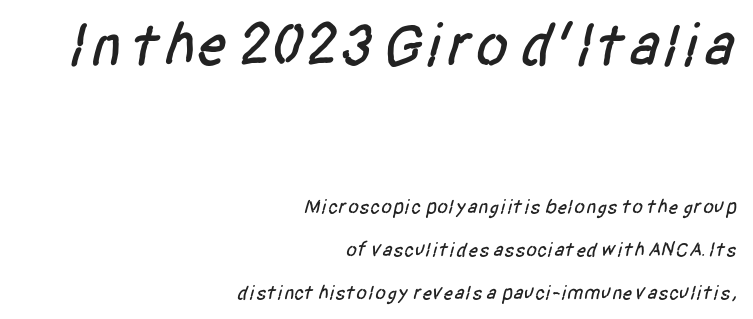
The image shows 61 px condensed sans-serif type; set right-aligned, loose line spacing (2.16x), normal letter spacing, not underlined; the first (top) block is 3.05x larger; low stroke contrast and a large x-height.
